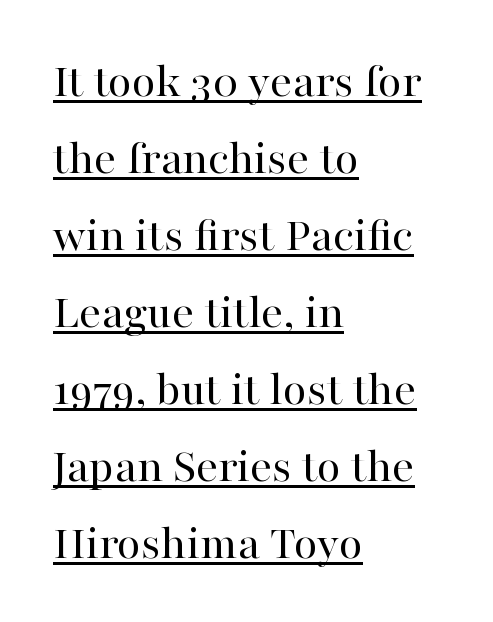
{"serif": "yes", "italic": "no", "bold": "no", "weight": "regular", "width": "normal", "stroke_contrast": "high", "x_height": "medium", "monospaced": "no", "underline": "yes", "align": "left", "line_spacing": "normal", "line_spacing_ratio": 1.57, "letter_spacing": "normal", "letter_spacing_em": 0.0, "glyph_px": 49}
